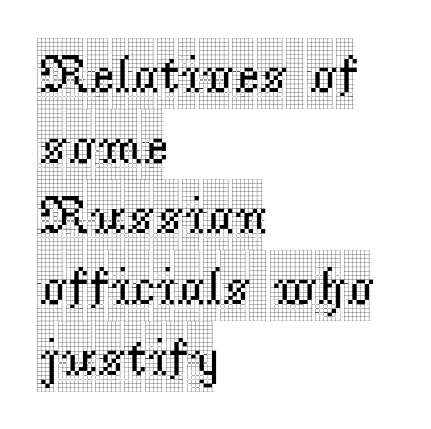
The foot of each line stays bare and open. Inter-character spacing is left at the font's built-in metrics. Quick note: not italic, upright. Visually the block forms a straight wall on the left and a jagged coastline on the right.
